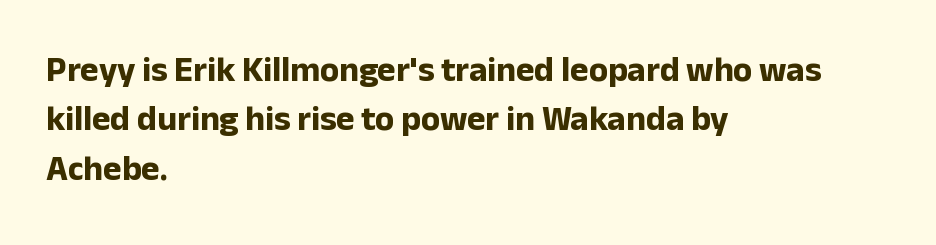
{"serif": "no", "italic": "no", "bold": "yes", "weight": "bold", "width": "normal", "stroke_contrast": "low", "x_height": "medium", "monospaced": "no", "underline": "no", "align": "left", "line_spacing": "normal", "line_spacing_ratio": 1.41, "letter_spacing": "normal", "letter_spacing_em": 0.0, "glyph_px": 35}
